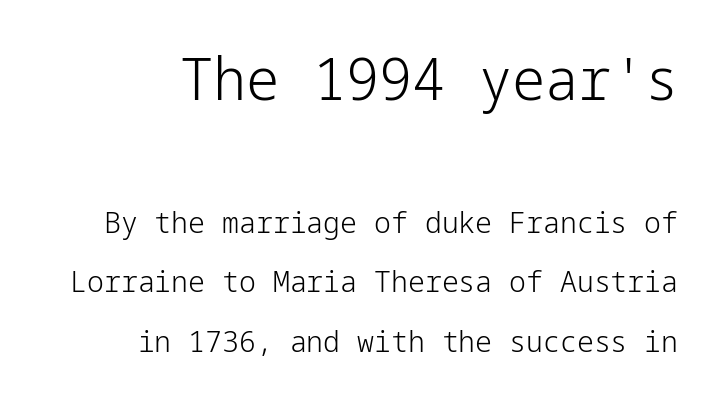
Descenders are the only things crossing below the line. This reads as an unemphasized weight, regular at the heaviest. The block of text is sparse from top to bottom, with ample space between rows. Posture: upright roman.
